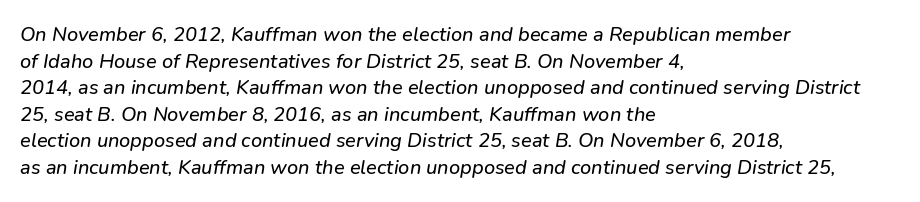
Unmarked baselines from the first word to the last. Line starts are locked; line ends wander. The line texture is even and compact thanks to regular tracking. The block of text has a typical density, with ordinary space between rows.
